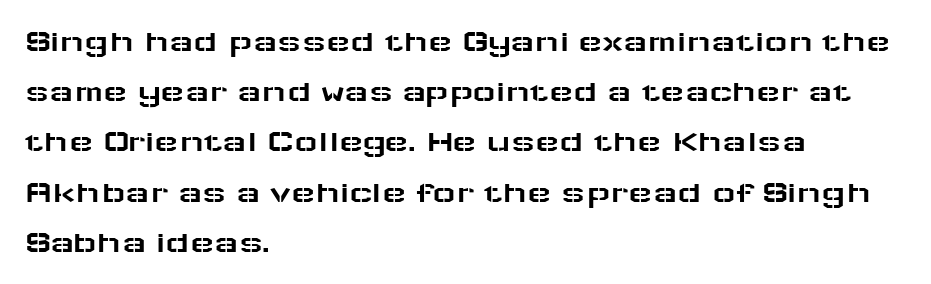
Q: Is the text italic (slanted)? A: No, it is upright.
Q: Is the typeface a serif or a sans-serif typeface? A: Sans-serif.
Q: Is the text underlined? A: No.
Q: How is the paragraph aligned? A: Left-aligned.
Q: Is the spacing between letters normal or unusually wide? A: Normal.
Q: Is the spacing between lines tight, normal or loose? A: Normal.
Q: Width (condensed, normal, or wide)? A: Wide.
Q: Stroke contrast? A: Low.
Q: x-height? A: Medium.
Q: Monospaced? A: No.
